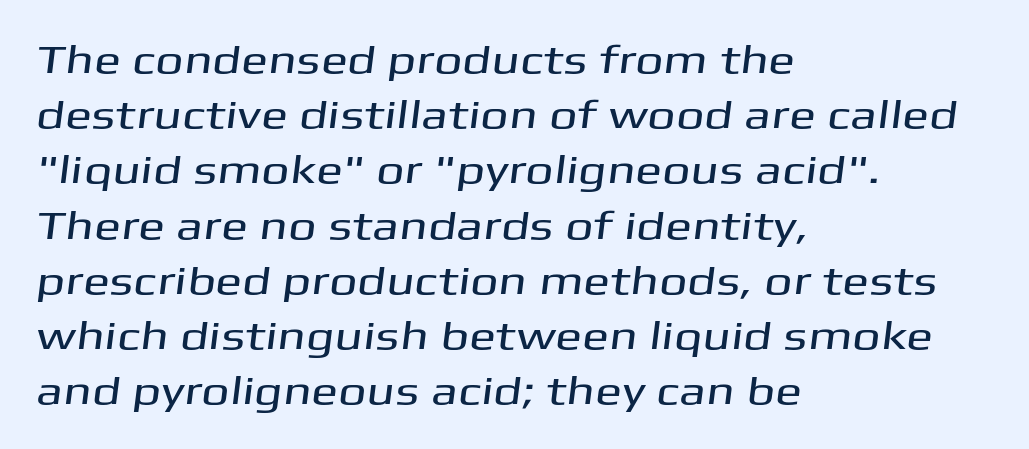
{"serif": "no", "width": "wide", "stroke_contrast": "medium", "x_height": "medium", "monospaced": "no", "underline": "no", "align": "left", "line_spacing": "normal", "line_spacing_ratio": 1.38, "letter_spacing": "normal", "letter_spacing_em": 0.0, "glyph_px": 40}
